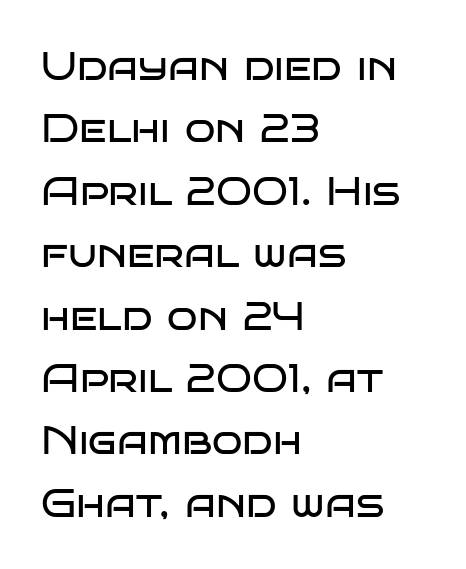
The image shows 40 px regular-weight, wide sans-serif type, upright; set left-aligned, normal line spacing (1.56x), normal letter spacing, not underlined; low stroke contrast and a large x-height.
